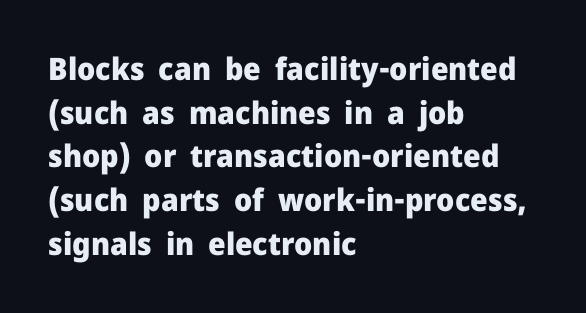
{"serif": "no", "italic": "no", "bold": "yes", "weight": "heavy", "width": "normal", "stroke_contrast": "low", "x_height": "medium", "monospaced": "no", "underline": "no", "align": "left", "line_spacing": "normal", "line_spacing_ratio": 1.41, "letter_spacing": "normal", "letter_spacing_em": 0.0, "glyph_px": 31}
